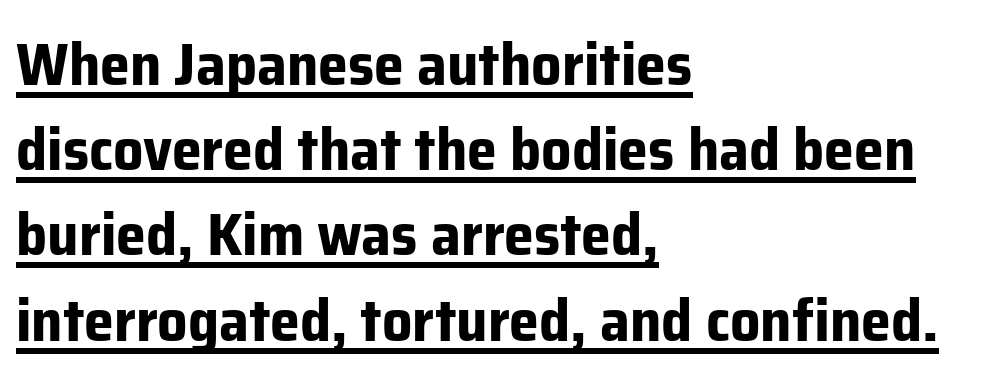
Q: Is the text bold? A: Yes.
Q: Is the text italic (slanted)? A: No, it is upright.
Q: Is the typeface a serif or a sans-serif typeface? A: Sans-serif.
Q: Is the text underlined? A: Yes.
Q: How is the paragraph aligned? A: Left-aligned.
Q: Is the spacing between letters normal or unusually wide? A: Normal.
Q: Is the spacing between lines tight, normal or loose? A: Normal.
Q: Width (condensed, normal, or wide)? A: Normal.
Q: Stroke contrast? A: Low.
Q: x-height? A: Medium.
Q: Monospaced? A: No.
